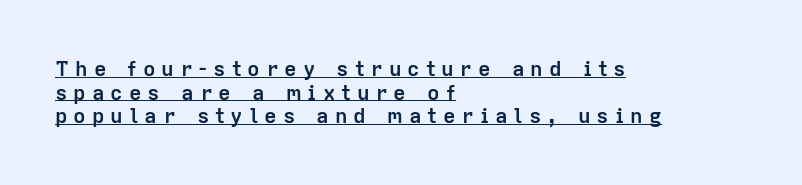
Q: Is the text bold? A: Yes.
Q: Is the text italic (slanted)? A: No, it is upright.
Q: Is the text underlined? A: Yes.
Q: How is the paragraph aligned? A: Left-aligned.
Q: Is the spacing between letters normal or unusually wide? A: Unusually wide.
Q: Is the spacing between lines tight, normal or loose? A: Tight.
